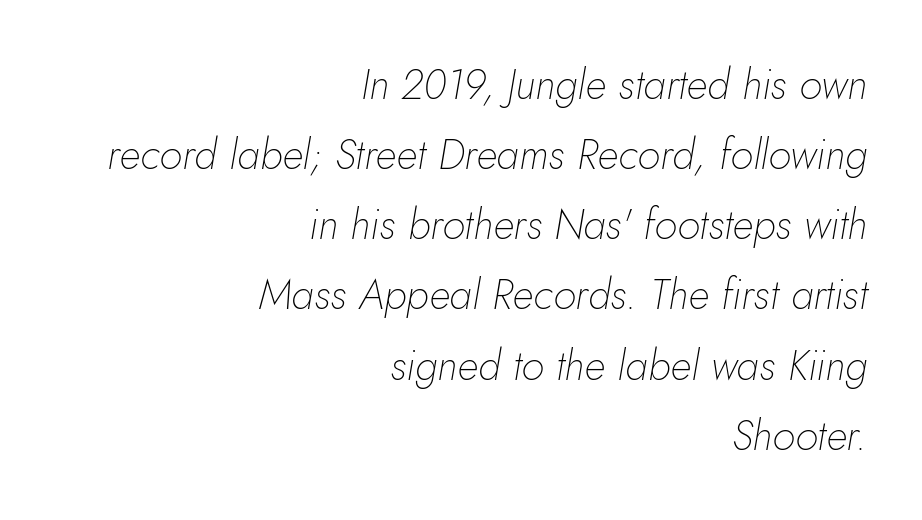
{"italic": "yes", "lean": "right", "slant_degrees": 10, "bold": "no", "weight": "thin", "width": "normal", "stroke_contrast": "low", "x_height": "small", "monospaced": "no", "underline": "no", "align": "right", "line_spacing": "normal", "line_spacing_ratio": 1.67, "letter_spacing": "normal", "letter_spacing_em": 0.0, "glyph_px": 42}
